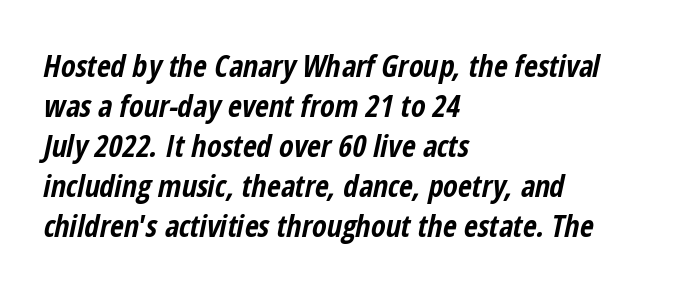
{"italic": "yes", "lean": "right", "slant_degrees": 12, "bold": "yes", "weight": "bold", "width": "condensed", "stroke_contrast": "low", "x_height": "medium", "monospaced": "no", "underline": "no", "align": "left", "line_spacing": "normal", "line_spacing_ratio": 1.33, "letter_spacing": "normal", "letter_spacing_em": 0.0, "glyph_px": 30}
